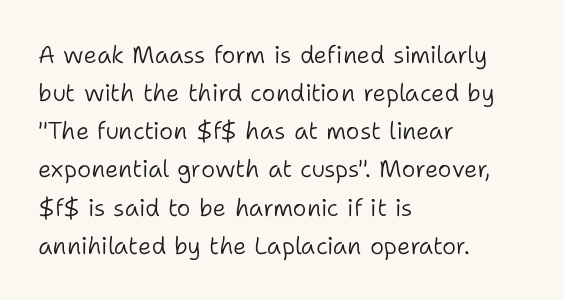
Q: Is the text bold? A: No.
Q: Is the text italic (slanted)? A: No, it is upright.
Q: Is the text underlined? A: No.
Q: How is the paragraph aligned? A: Left-aligned.
Q: Is the spacing between letters normal or unusually wide? A: Normal.
Q: Is the spacing between lines tight, normal or loose? A: Normal.
